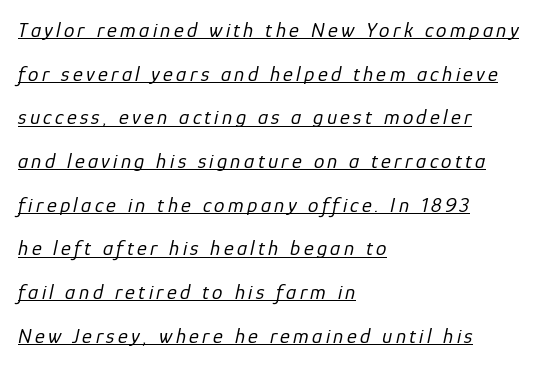
Q: Is the text bold? A: No.
Q: Is the text italic (slanted)? A: Yes, it leans right by about 12 degrees.
Q: Is the text underlined? A: Yes.
Q: How is the paragraph aligned? A: Left-aligned.
Q: Is the spacing between lines tight, normal or loose? A: Loose.
